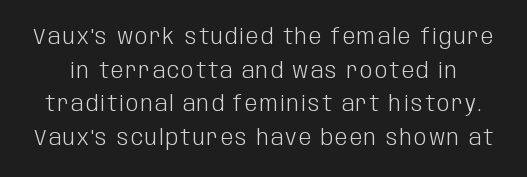
{"italic": "no", "bold": "no", "underline": "no", "line_spacing": "normal", "line_spacing_ratio": 1.53, "glyph_px": 22}
